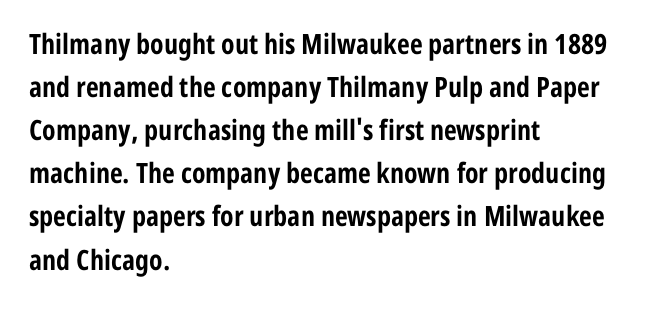
{"serif": "no", "italic": "no", "bold": "yes", "weight": "bold", "width": "condensed", "stroke_contrast": "low", "x_height": "medium", "monospaced": "no", "underline": "no", "align": "left", "line_spacing": "normal", "line_spacing_ratio": 1.54, "letter_spacing": "normal", "letter_spacing_em": 0.0, "glyph_px": 28}
